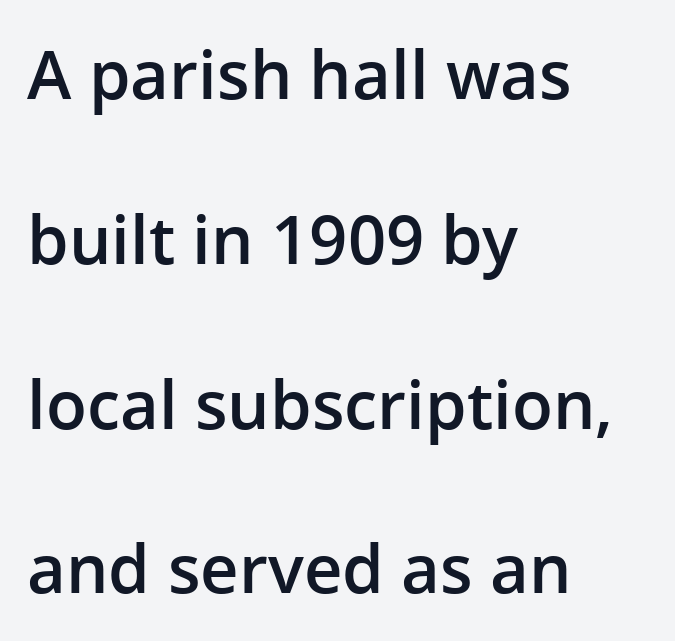
This rendering uses left alignment, leaving the right contour irregular. A fair bit of extra ink — the face is semibold, not bold. Quick note: underline off. The lines are spread far apart with generous leading. Is this a fixed-width face? No — the glyphs have proportional, varying widths. No extra tracking has been applied to these lines.
